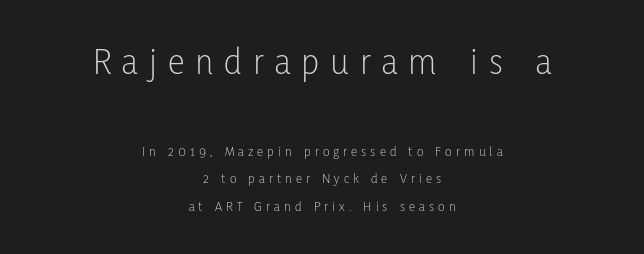
Someone cranked the tracking dial way up on this one. The whitespace from short lines is split evenly between both sides. The text was rendered using a sans face with plain stroke endings. Note the varied advance widths — an 'i' is clearly narrower than an 'm'. Typesetter's note — upper block bumped up in size, lower block left smaller.
